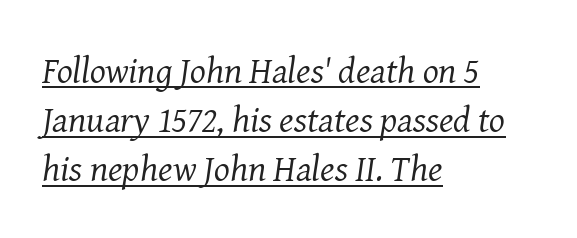
The image shows 37 px regular-weight serif type, italic (leaning right); set left-aligned, normal line spacing (1.33x), normal letter spacing, underlined; medium stroke contrast and a medium x-height.
